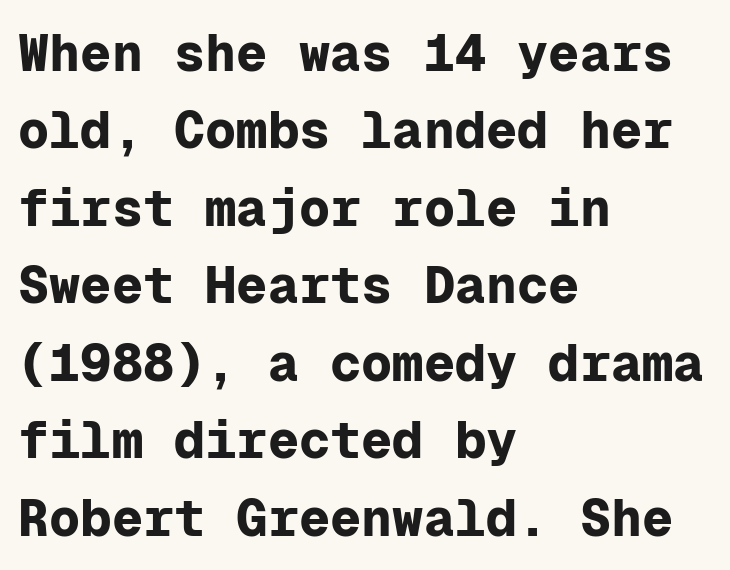
The image shows 52 px bold sans-serif type, upright, monospaced; set left-aligned, normal line spacing (1.49x), normal letter spacing, not underlined; low stroke contrast and a medium x-height.
